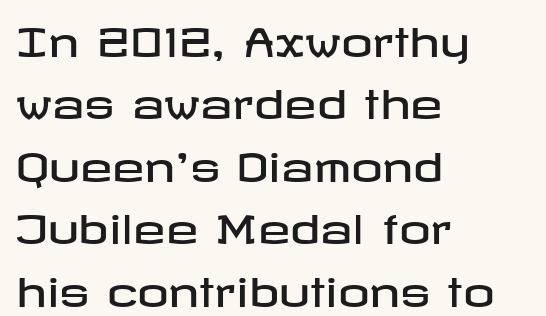
Quick note: underline off. Tracking here is standard; glyphs follow each other at the usual distance. The typesetter chose a ragged-right arrangement here. This block has exactly the height ordinary leading produces.
